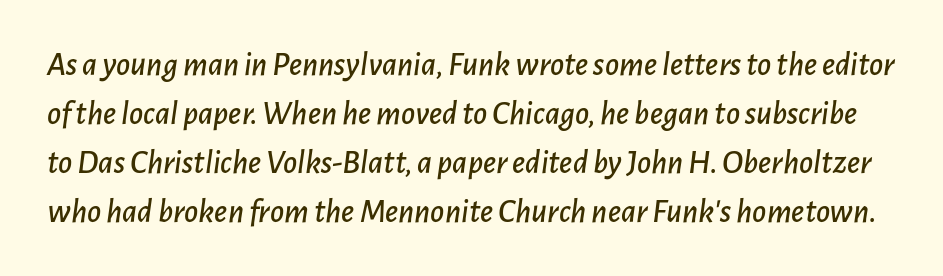
The rendering uses natural spacing where letterforms have individual widths. Glance below the letters and you will spot only blank space. There is no visible air inserted between adjacent glyphs. These lines sit exactly where default settings would place them. Does the lettering tilt? It does — this is italic.
